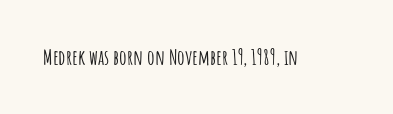
The image shows 21 px text type, upright; set normal letter spacing, not underlined.
